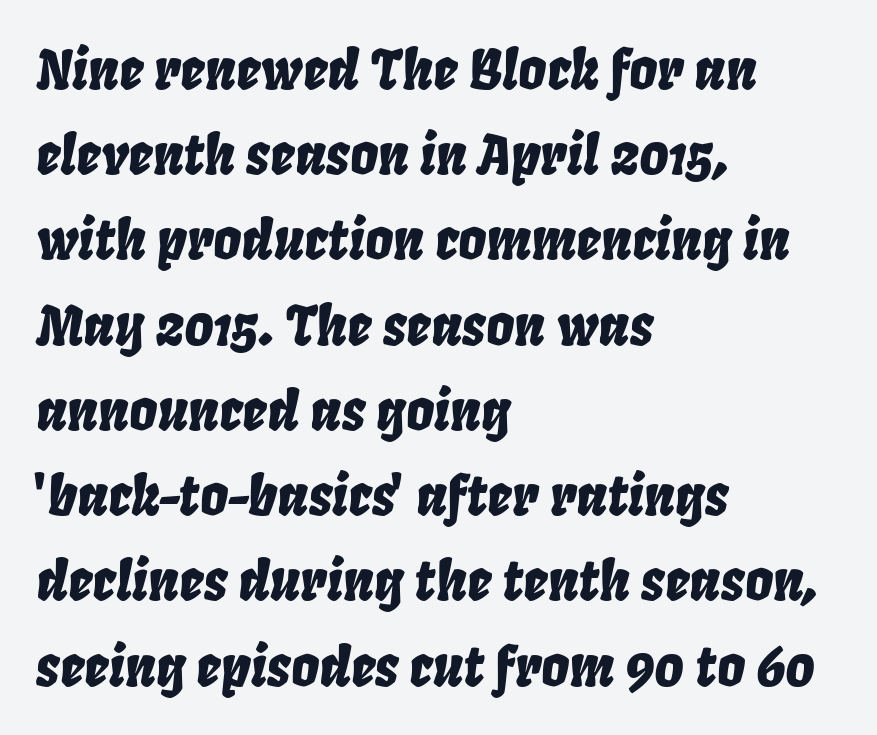
Q: Is the text italic (slanted)? A: Yes, it leans right by about 8 degrees.
Q: Is the text underlined? A: No.
Q: How is the paragraph aligned? A: Left-aligned.
Q: Is the spacing between letters normal or unusually wide? A: Normal.
Q: Is the spacing between lines tight, normal or loose? A: Normal.
Q: Width (condensed, normal, or wide)? A: Condensed.
Q: Stroke contrast? A: Low.
Q: x-height? A: Large.
Q: Monospaced? A: No.
